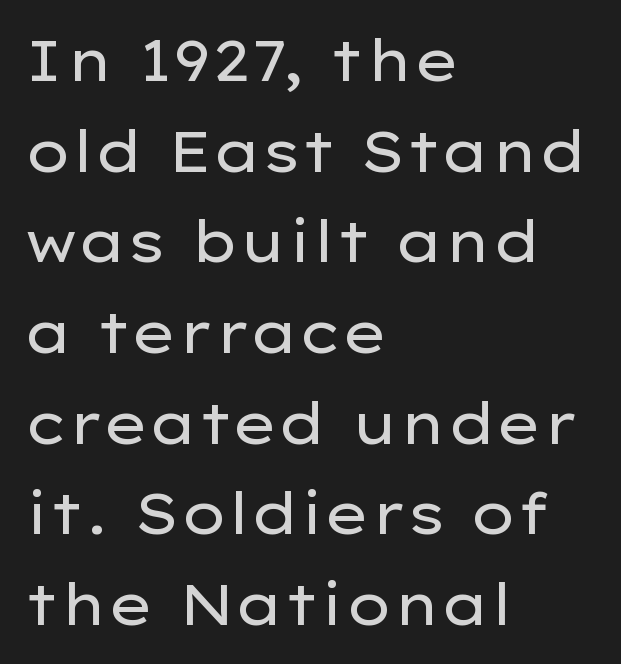
Q: Is the text bold? A: No.
Q: Is the text italic (slanted)? A: No, it is upright.
Q: Is the typeface a serif or a sans-serif typeface? A: Sans-serif.
Q: Is the text underlined? A: No.
Q: How is the paragraph aligned? A: Left-aligned.
Q: Is the spacing between letters normal or unusually wide? A: Normal.
Q: Is the spacing between lines tight, normal or loose? A: Normal.
Q: Width (condensed, normal, or wide)? A: Wide.
Q: Stroke contrast? A: Low.
Q: x-height? A: Medium.
Q: Monospaced? A: No.
